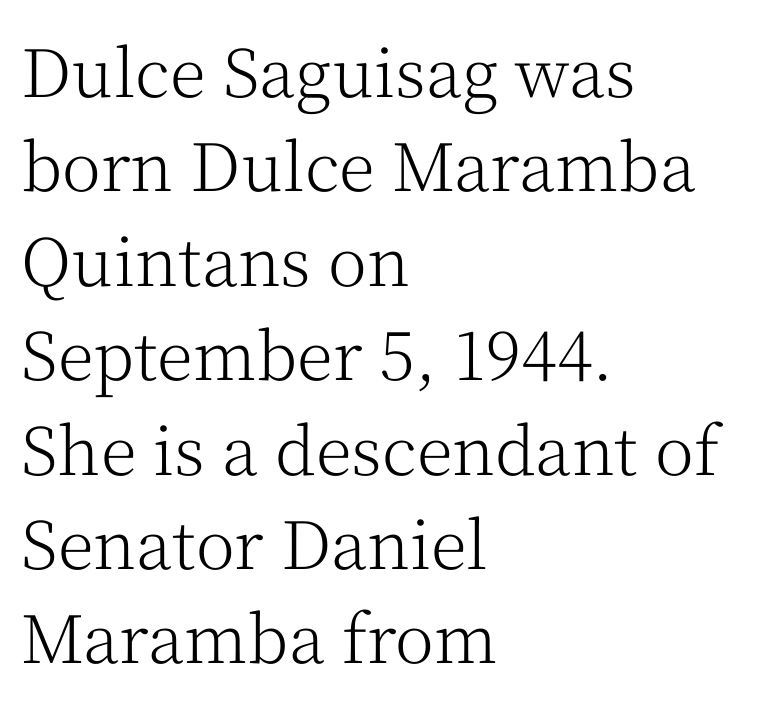
The image shows 66 px light serif type, upright; set left-aligned, normal line spacing (1.43x), normal letter spacing, not underlined; medium stroke contrast and a medium x-height.
